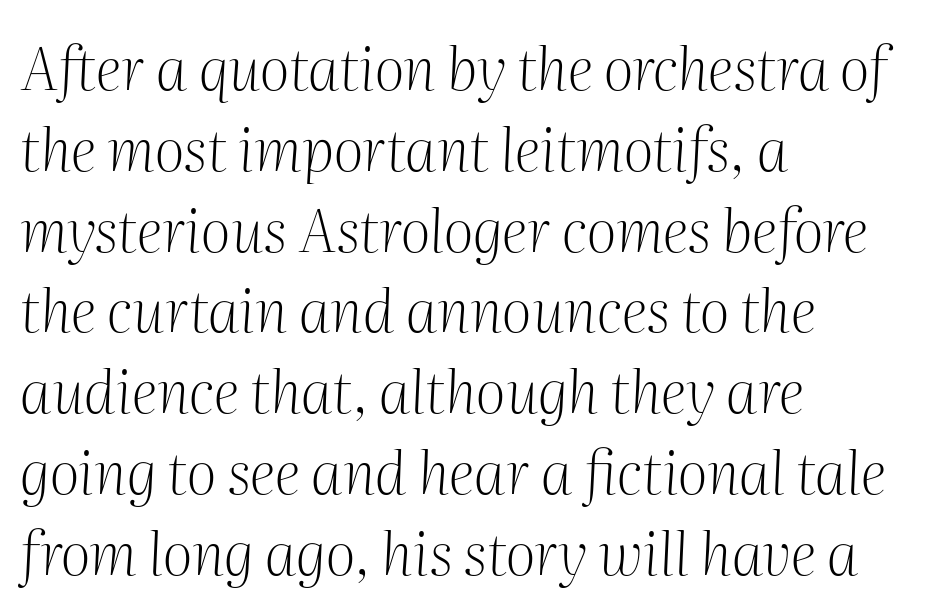
{"serif": "yes", "italic": "yes", "lean": "right", "slant_degrees": 2, "bold": "no", "weight": "light", "width": "normal", "stroke_contrast": "medium", "x_height": "medium", "monospaced": "no", "underline": "no", "align": "left", "line_spacing": "normal", "line_spacing_ratio": 1.37, "letter_spacing": "normal", "letter_spacing_em": 0.0, "glyph_px": 59}
